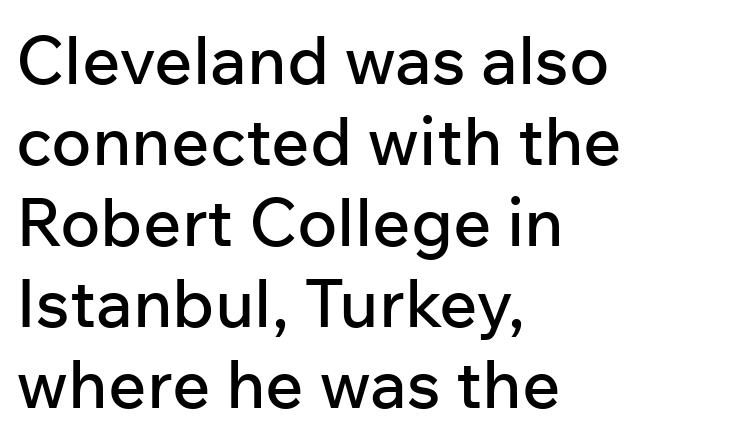
Q: Is the text italic (slanted)? A: No, it is upright.
Q: Is the typeface a serif or a sans-serif typeface? A: Sans-serif.
Q: Is the text underlined? A: No.
Q: How is the paragraph aligned? A: Left-aligned.
Q: Is the spacing between letters normal or unusually wide? A: Normal.
Q: Width (condensed, normal, or wide)? A: Normal.
Q: Stroke contrast? A: Low.
Q: x-height? A: Medium.
Q: Monospaced? A: No.
